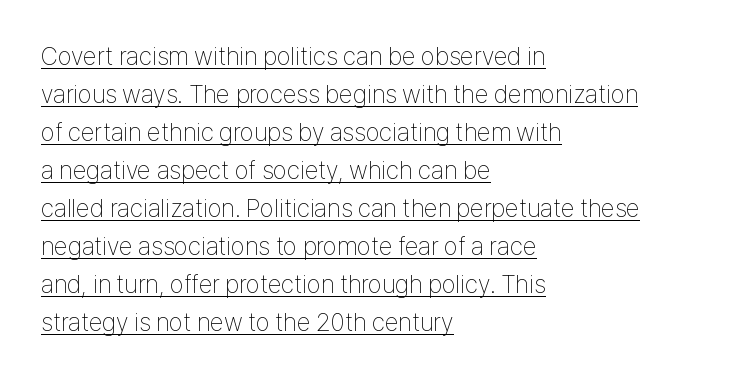
{"italic": "no", "bold": "no", "underline": "yes", "align": "left", "line_spacing": "normal", "line_spacing_ratio": 1.52, "letter_spacing": "normal", "letter_spacing_em": 0.0, "glyph_px": 25}
